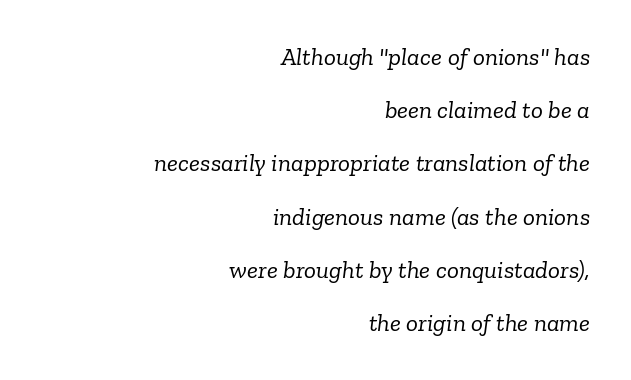
Q: Is the text bold? A: No.
Q: Is the text italic (slanted)? A: Yes, it leans right by about 6 degrees.
Q: Is the text underlined? A: No.
Q: How is the paragraph aligned? A: Right-aligned.
Q: Is the spacing between letters normal or unusually wide? A: Normal.
Q: Is the spacing between lines tight, normal or loose? A: Loose.
